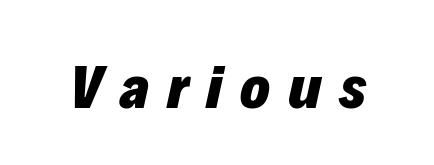
{"italic": "yes", "lean": "right", "slant_degrees": 12, "bold": "yes", "weight": "heavy", "width": "normal", "stroke_contrast": "low", "x_height": "medium", "monospaced": "no", "underline": "no", "letter_spacing": "wide", "letter_spacing_em": 0.29, "glyph_px": 62}
